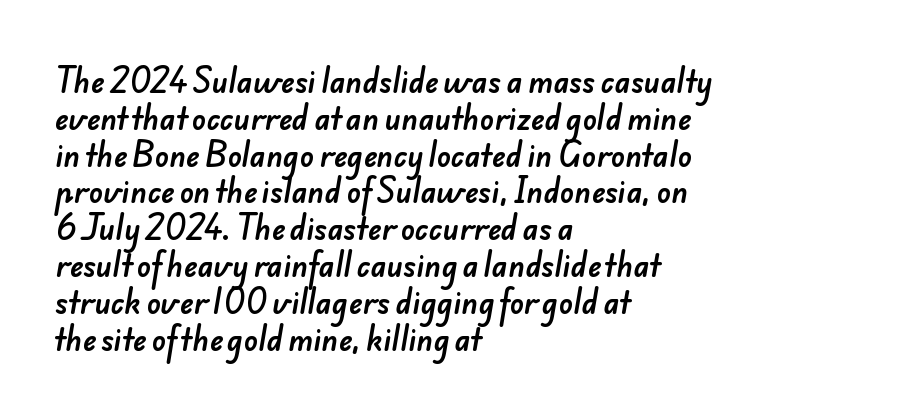
Q: Is the typeface a serif or a sans-serif typeface? A: Sans-serif.
Q: Is the text underlined? A: No.
Q: How is the paragraph aligned? A: Left-aligned.
Q: Is the spacing between letters normal or unusually wide? A: Normal.
Q: Is the spacing between lines tight, normal or loose? A: Normal.
Q: Width (condensed, normal, or wide)? A: Normal.
Q: Stroke contrast? A: Low.
Q: x-height? A: Small.
Q: Monospaced? A: No.
